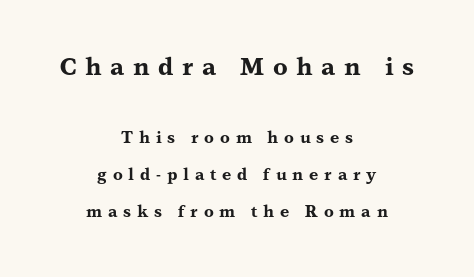
The image shows 24 px bold type, upright; set centered, loose line spacing (2.32x), unusually wide letter spacing (+0.36 em), not underlined; the first (top) block is 1.5x larger.
